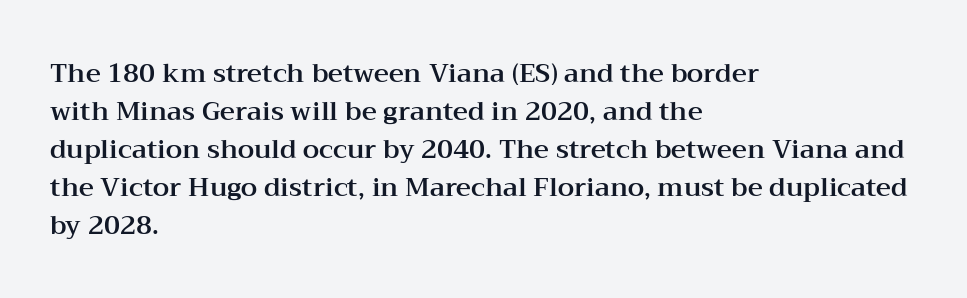
Vertical strokes here are truly vertical. Inter-character spacing is left at the font's built-in metrics. Beneath every word, the page is bare. The typesetter chose a ragged-right arrangement here. Quick note: interline space is typical.
